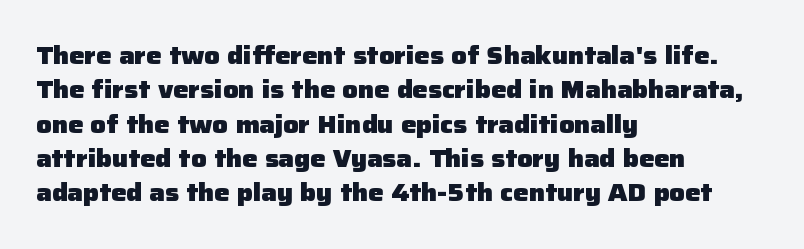
{"italic": "no", "bold": "yes", "underline": "no", "align": "left", "line_spacing": "normal", "line_spacing_ratio": 1.43, "letter_spacing": "normal", "letter_spacing_em": 0.0, "glyph_px": 24}
